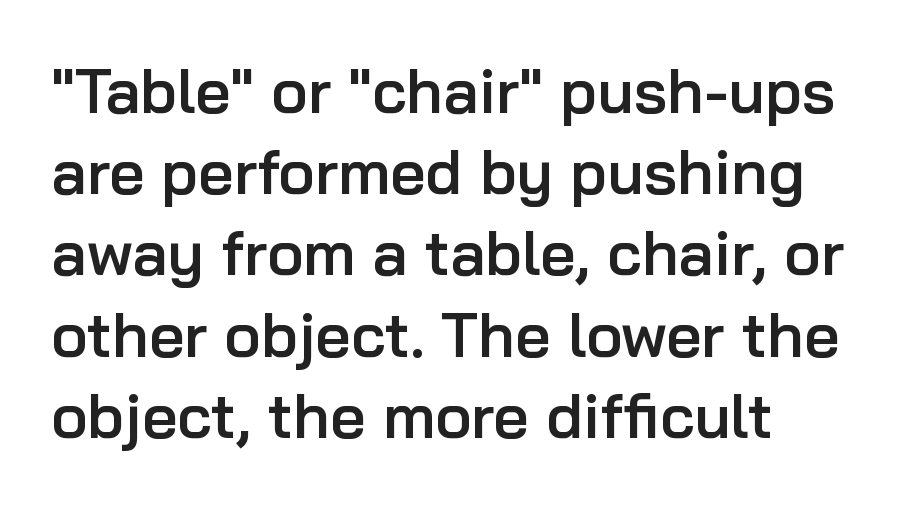
This sample has the flowing, uneven cadence of proportional lettering. The lettering stays uniformly vertical, giving the passage a roman look. The glyphs have the mass of a demibold cut, below bold. No extra tracking has been applied to these lines. Descenders are the only things crossing below the line. The rendering shows plain stroke endings on the letterforms — a sans-serif design.
